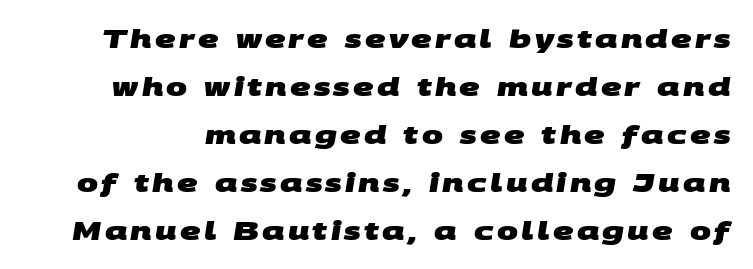
The image shows 25 px bold type; set loose line spacing (1.92x), not underlined.
